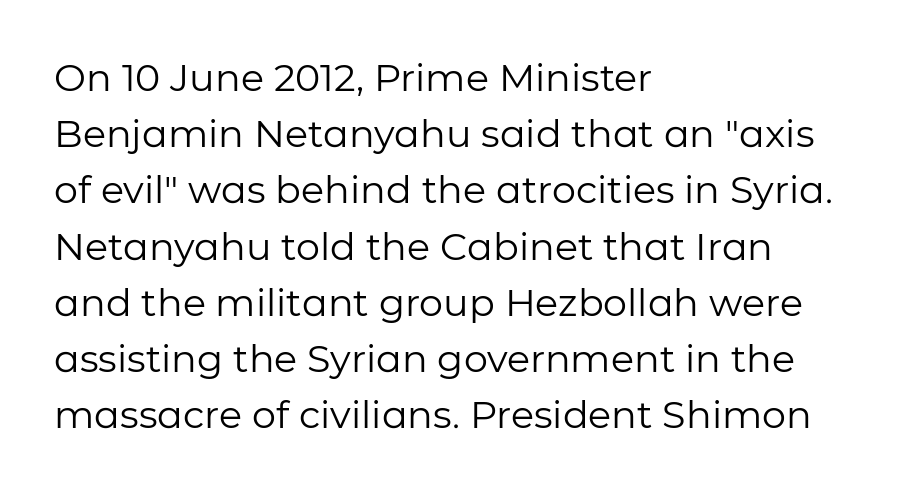
{"serif": "no", "italic": "no", "bold": "no", "weight": "regular", "width": "normal", "stroke_contrast": "low", "x_height": "medium", "monospaced": "no", "underline": "no", "align": "left", "line_spacing": "normal", "line_spacing_ratio": 1.48, "letter_spacing": "normal", "letter_spacing_em": 0.0, "glyph_px": 38}
